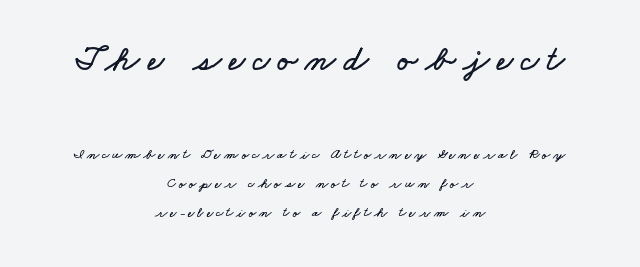
Q: Is the text underlined? A: No.
Q: How is the paragraph aligned? A: Centered.
Q: Is the spacing between letters normal or unusually wide? A: Unusually wide.
Q: Is the spacing between lines tight, normal or loose? A: Loose.
Q: Which block of text is set in a larger size, the first (top) or the second (bottom)? A: The first (top) one.
Q: Width (condensed, normal, or wide)? A: Wide.
Q: Stroke contrast? A: Low.
Q: x-height? A: Small.
Q: Monospaced? A: No.
